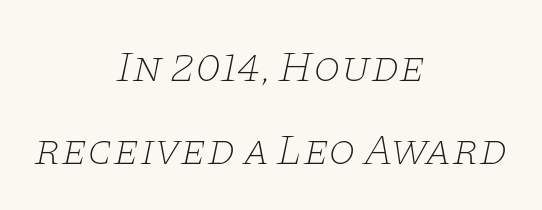
{"serif": "yes", "italic": "yes", "lean": "right", "slant_degrees": 11, "bold": "no", "weight": "thin", "width": "wide", "stroke_contrast": "low", "x_height": "large", "monospaced": "no", "underline": "no", "align": "center", "line_spacing_ratio": 1.88, "letter_spacing": "normal", "letter_spacing_em": 0.0, "glyph_px": 44}
